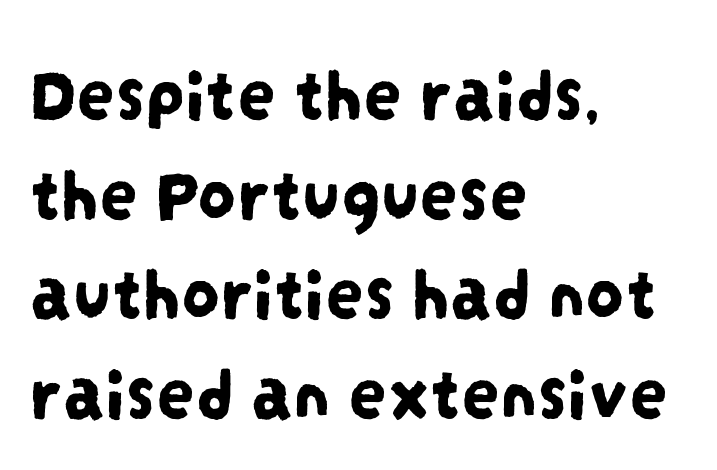
The image shows 76 px condensed sans-serif type; set left-aligned, normal line spacing (1.31x), normal letter spacing, not underlined; low stroke contrast and a large x-height.
